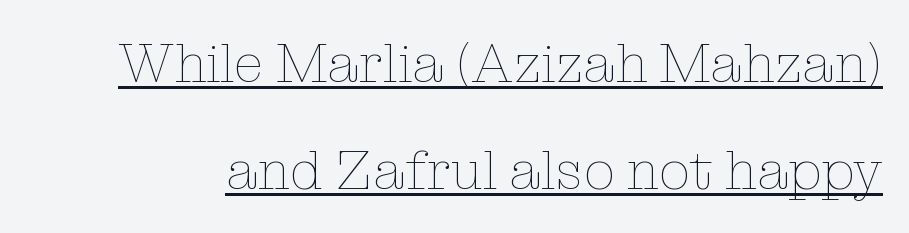
The image shows 55 px thin type, upright; set loose line spacing (1.94x), normal letter spacing, underlined; low stroke contrast and a medium x-height.
